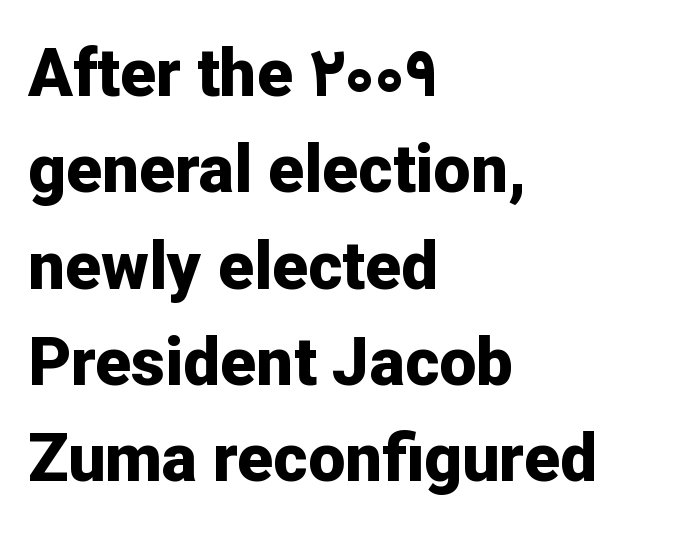
The image shows 66 px bold sans-serif type, upright; set left-aligned, normal line spacing (1.46x), normal letter spacing, not underlined; low stroke contrast and a medium x-height.
